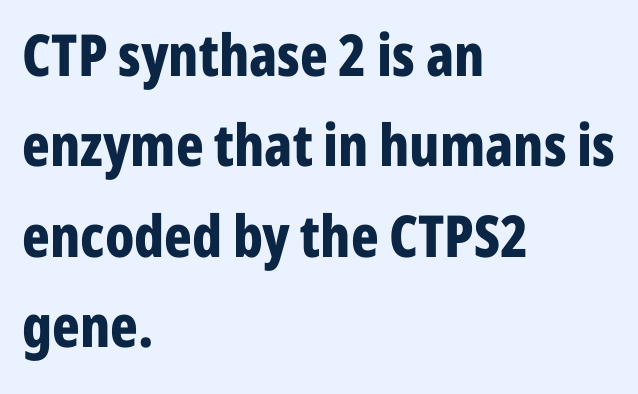
{"serif": "no", "italic": "no", "bold": "yes", "weight": "bold", "width": "condensed", "stroke_contrast": "low", "x_height": "medium", "monospaced": "no", "underline": "no", "align": "left", "line_spacing": "normal", "line_spacing_ratio": 1.56, "letter_spacing": "normal", "letter_spacing_em": 0.0, "glyph_px": 58}
